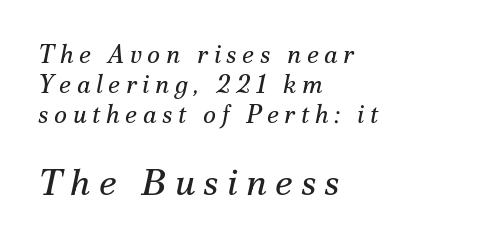
Q: Is the text bold? A: No.
Q: Is the text italic (slanted)? A: Yes, it leans right by about 12 degrees.
Q: Is the typeface a serif or a sans-serif typeface? A: Serif.
Q: Is the text underlined? A: No.
Q: How is the paragraph aligned? A: Left-aligned.
Q: Is the spacing between letters normal or unusually wide? A: Unusually wide.
Q: Which block of text is set in a larger size, the first (top) or the second (bottom)? A: The second (bottom) one.
Q: Width (condensed, normal, or wide)? A: Normal.
Q: Stroke contrast? A: Medium.
Q: x-height? A: Small.
Q: Monospaced? A: No.
